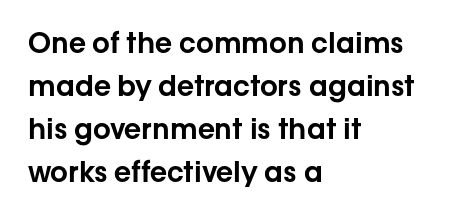
Vertically, the passage feels balanced, rows spaced as you'd expect. What kind of face is this? One without serifs — a sans. Here the designer chose a conventional face with non-uniform glyph widths. Look at the tracking — it's just the regular setting, nothing added. Designer's note — italics off, roman on.
